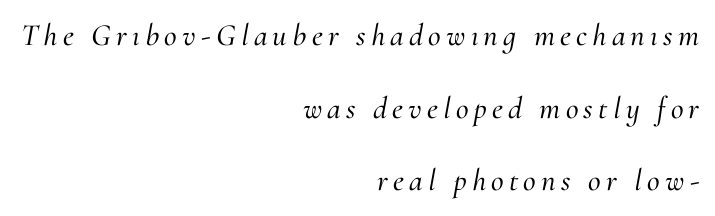
Lines of text with bare space underneath. Reading down the block, your eye finds every line finishing at a fixed right position. Little horizontal feet cap the strokes, marking this as serif type. The passage shown is typed in a proportional face where columns would drift. Reading down the column, the eye jumps a long way to each next line. A typesetter would mark this as italic.
